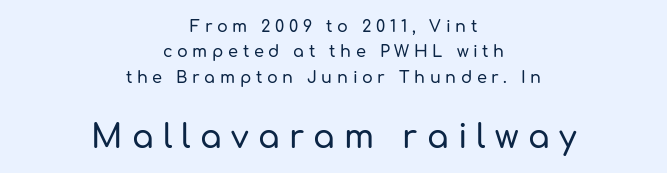
{"serif": "no", "italic": "no", "width": "normal", "stroke_contrast": "low", "x_height": "medium", "monospaced": "no", "underline": "no", "align": "center", "line_spacing": "normal", "line_spacing_ratio": 1.59, "letter_spacing": "wide", "letter_spacing_em": 0.29, "larger_block": "second", "size_ratio": 2.0, "glyph_px": 32}
